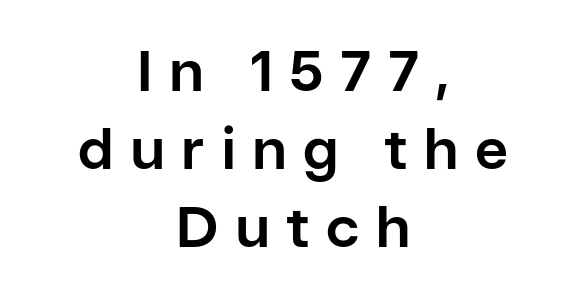
The image shows 57 px bold sans-serif type, upright; set centered, normal line spacing (1.37x), unusually wide letter spacing (+0.28 em), not underlined; low stroke contrast and a medium x-height.
